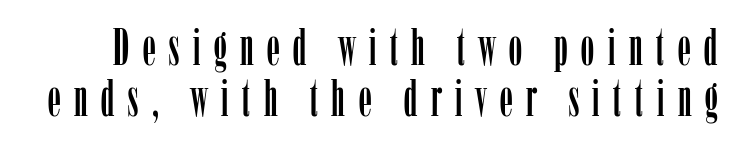
Descender tails drop into unmarked territory. Compared with typical paragraphs, the rows here are closer together. Varying glyph widths throughout — classic text-font behaviour. Serif or sans? Serif — the stroke terminals have little feet. Is there any slant? The stems are plumb.
